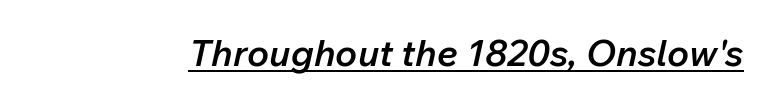
The typography opts for an oblique posture over an upright one. Proportional: the letters do not fall into vertical columns. Underline: present. Short note: letters normally spaced. The strokes are fattened partway — semibold, not bold.
